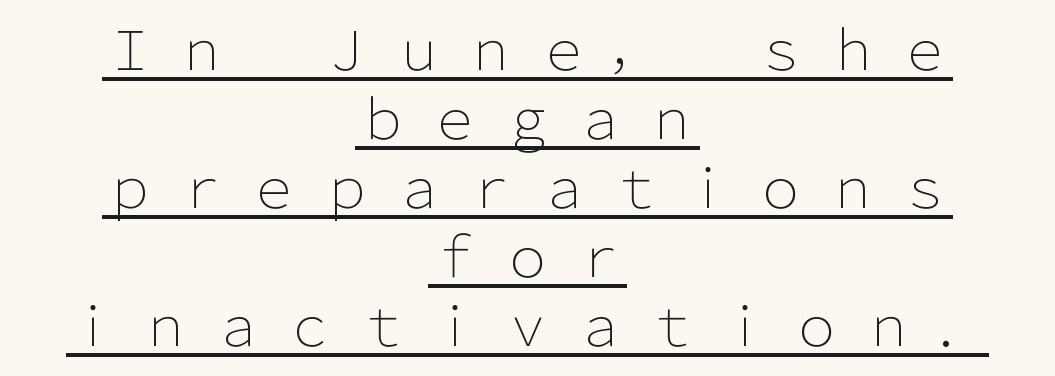
{"serif": "no", "italic": "no", "bold": "no", "weight": "light", "width": "normal", "stroke_contrast": "low", "x_height": "medium", "monospaced": "no", "underline": "yes", "align": "center", "line_spacing": "normal", "line_spacing_ratio": 1.28, "letter_spacing": "wide", "letter_spacing_em": 0.34, "glyph_px": 54}
